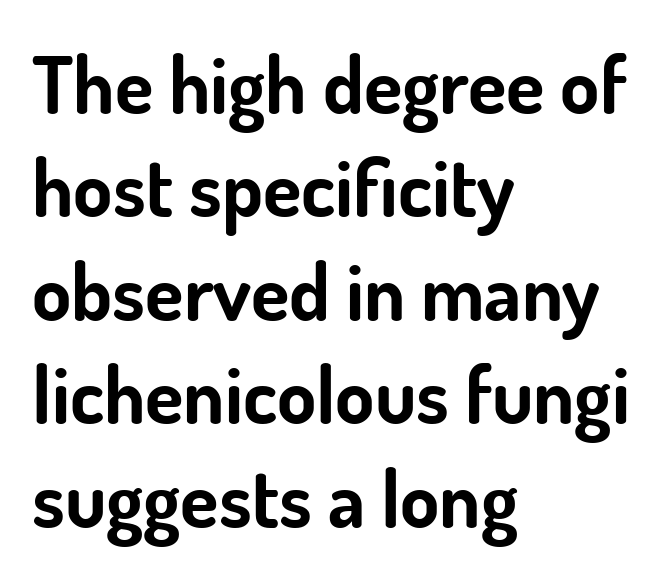
Q: Is the text bold? A: Yes.
Q: Is the text italic (slanted)? A: No, it is upright.
Q: Is the typeface a serif or a sans-serif typeface? A: Sans-serif.
Q: Is the text underlined? A: No.
Q: How is the paragraph aligned? A: Left-aligned.
Q: Is the spacing between letters normal or unusually wide? A: Normal.
Q: Is the spacing between lines tight, normal or loose? A: Normal.
Q: Width (condensed, normal, or wide)? A: Normal.
Q: Stroke contrast? A: Low.
Q: x-height? A: Small.
Q: Monospaced? A: No.
